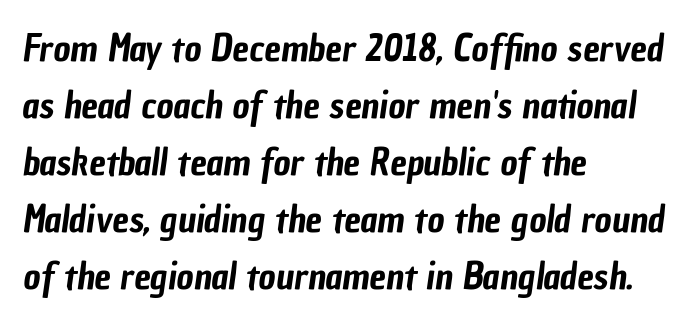
Q: Is the typeface a serif or a sans-serif typeface? A: Sans-serif.
Q: Is the text underlined? A: No.
Q: How is the paragraph aligned? A: Left-aligned.
Q: Is the spacing between letters normal or unusually wide? A: Normal.
Q: Is the spacing between lines tight, normal or loose? A: Normal.
Q: Width (condensed, normal, or wide)? A: Condensed.
Q: Stroke contrast? A: Low.
Q: x-height? A: Medium.
Q: Monospaced? A: No.
